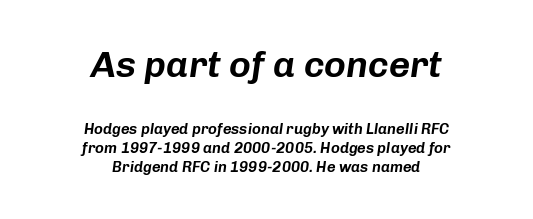
{"italic": "yes", "lean": "right", "slant_degrees": 8, "width": "normal", "stroke_contrast": "low", "x_height": "medium", "monospaced": "no", "underline": "no", "align": "center", "line_spacing": "normal", "line_spacing_ratio": 1.28, "letter_spacing": "normal", "letter_spacing_em": 0.0, "larger_block": "first", "size_ratio": 2.47, "glyph_px": 37}
